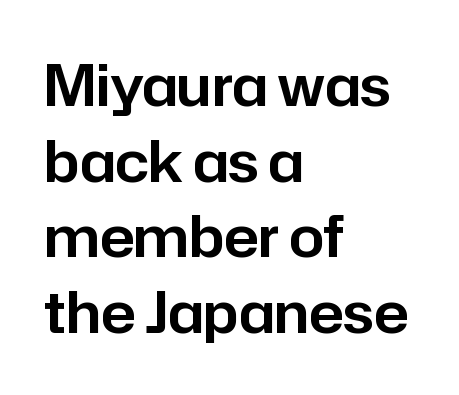
The image shows 56 px sans-serif type, upright; set left-aligned, normal line spacing (1.35x), normal letter spacing, not underlined; low stroke contrast and a medium x-height.
